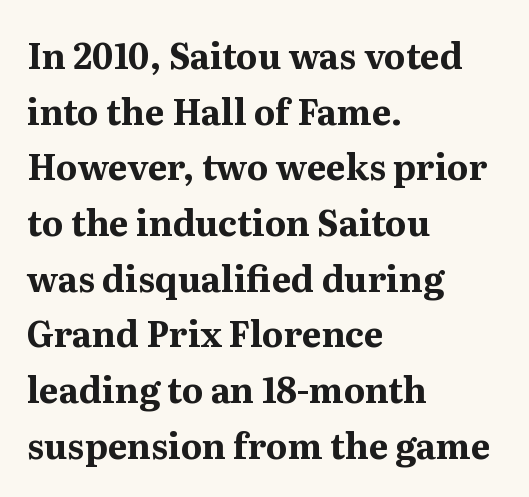
The image shows 35 px bold serif type, upright; set left-aligned, normal line spacing (1.59x), normal letter spacing, not underlined; medium stroke contrast and a medium x-height.
